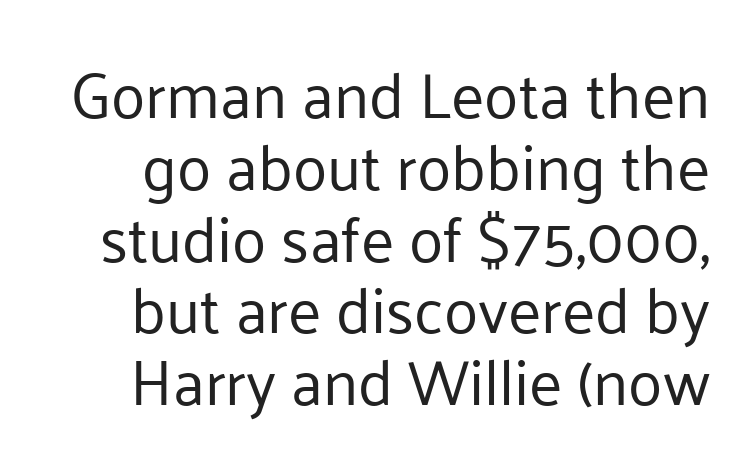
The zone under the glyphs is completely vacant. Tracking here is standard; glyphs follow each other at the usual distance. Style check: upright. In terms of leading, this rendering errs on the cramped side. Stem width sits at or under what a default text font uses. Note the varied advance widths — an 'i' is clearly narrower than an 'm'.
